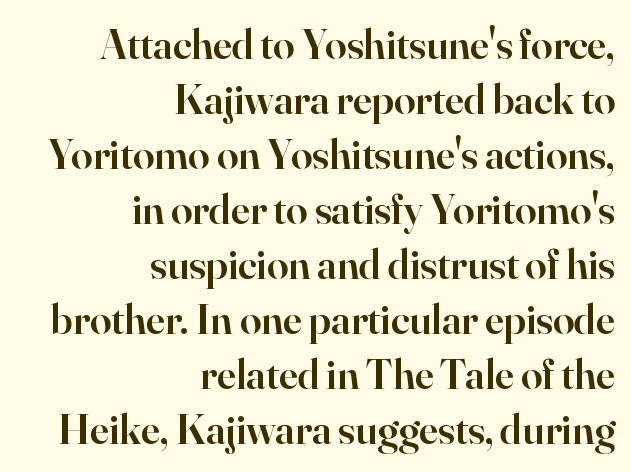
The image shows 43 px semibold serif type, upright; set right-aligned, normal line spacing (1.28x), normal letter spacing, not underlined; high stroke contrast and a small x-height.
